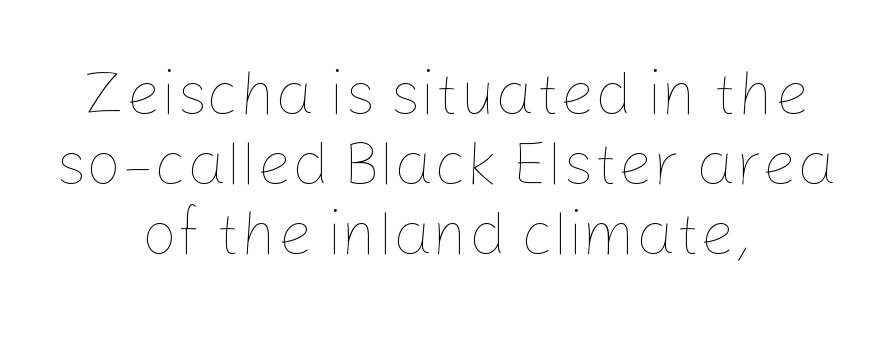
{"italic": "no", "bold": "no", "weight": "thin", "width": "normal", "stroke_contrast": "low", "x_height": "medium", "monospaced": "no", "underline": "no", "align": "center", "line_spacing": "tight", "line_spacing_ratio": 1.13, "letter_spacing": "normal", "letter_spacing_em": 0.0, "glyph_px": 62}
